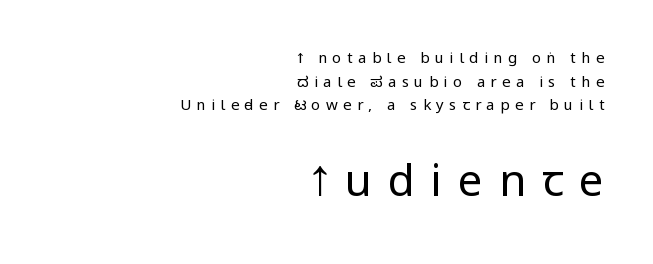
The glyphs are unaccompanied by any horizontal stroke below them. The letters stand upright; this is a roman face. This sample is right-justified, so line beginnings fall wherever the words allow. The line texture is sparse and dotted thanks to wide tracking. A sans-serif font was chosen for this passage.
